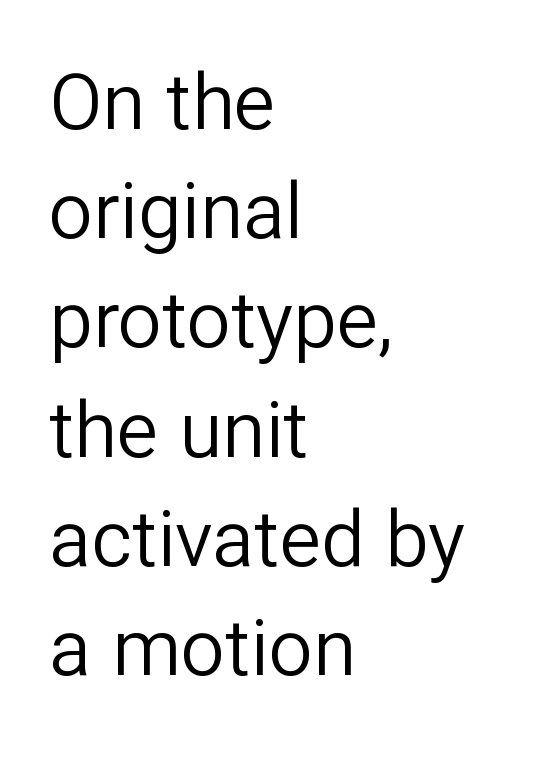
Q: Is the text bold? A: No.
Q: Is the text italic (slanted)? A: No, it is upright.
Q: Is the typeface a serif or a sans-serif typeface? A: Sans-serif.
Q: Is the text underlined? A: No.
Q: How is the paragraph aligned? A: Left-aligned.
Q: Is the spacing between letters normal or unusually wide? A: Normal.
Q: Is the spacing between lines tight, normal or loose? A: Normal.
Q: Width (condensed, normal, or wide)? A: Normal.
Q: Stroke contrast? A: Low.
Q: x-height? A: Medium.
Q: Monospaced? A: No.
